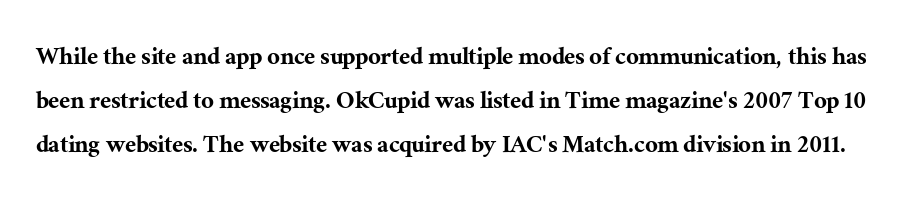
The specimen reads as upright at a glance. Words float on clear page, feet unadorned. Is there much room between lines? A standard amount, neither cramped nor airy. Yep, those are serifs on the letters. The passage shown has conventional tracking throughout. Spacing verdict: proportional, widths tailored to each character.
